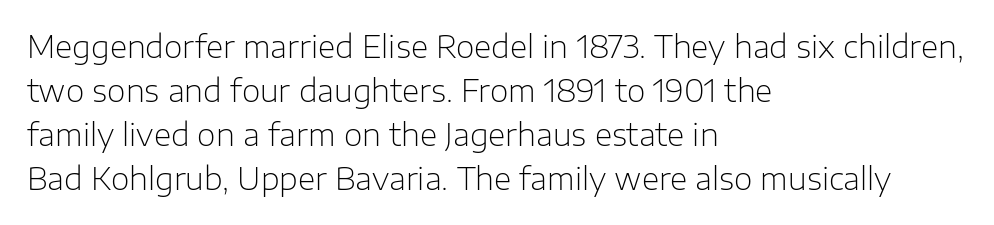
{"serif": "no", "italic": "no", "bold": "no", "weight": "light", "width": "normal", "stroke_contrast": "low", "x_height": "medium", "monospaced": "no", "underline": "no", "align": "left", "line_spacing": "normal", "line_spacing_ratio": 1.47, "letter_spacing": "normal", "letter_spacing_em": 0.0, "glyph_px": 30}
